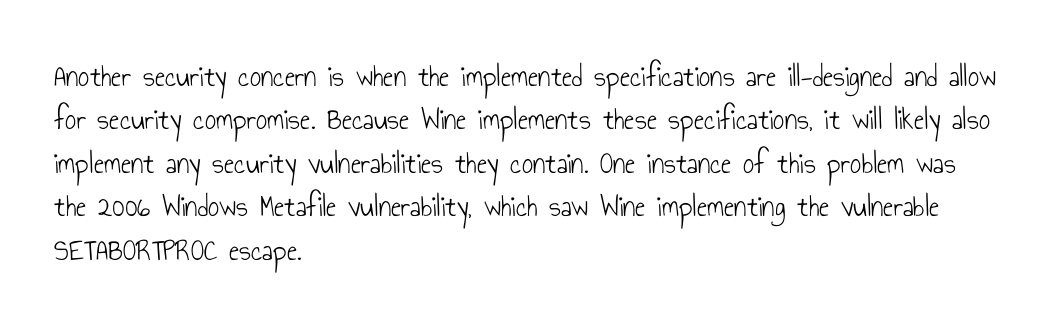
{"serif": "no", "italic": "no", "bold": "no", "weight": "light", "width": "condensed", "stroke_contrast": "low", "x_height": "small", "monospaced": "no", "underline": "no", "align": "left", "line_spacing": "normal", "line_spacing_ratio": 1.4, "letter_spacing": "normal", "letter_spacing_em": 0.0, "glyph_px": 31}
